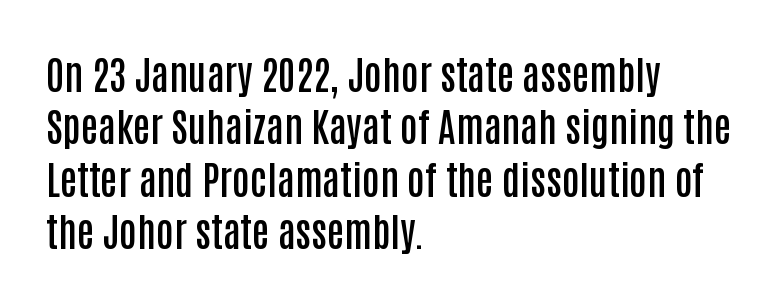
{"serif": "no", "italic": "no", "bold": "semi", "weight": "semibold", "width": "condensed", "stroke_contrast": "low", "x_height": "large", "monospaced": "no", "underline": "no", "align": "left", "line_spacing": "normal", "line_spacing_ratio": 1.34, "letter_spacing": "normal", "letter_spacing_em": 0.0, "glyph_px": 39}
